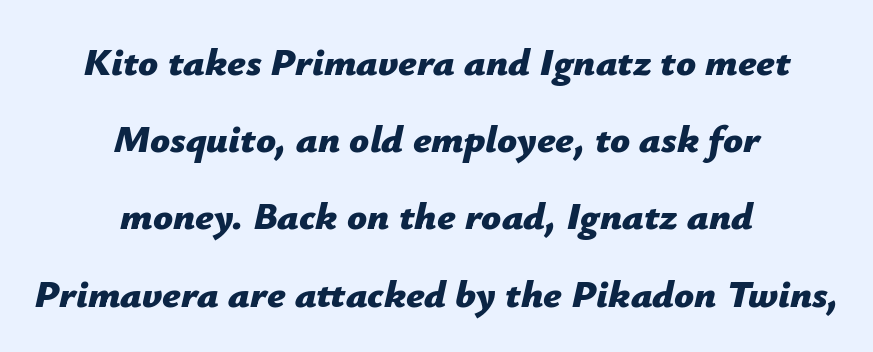
{"italic": "yes", "lean": "right", "slant_degrees": 12, "bold": "yes", "weight": "bold", "width": "normal", "stroke_contrast": "low", "x_height": "medium", "monospaced": "no", "underline": "no", "align": "center", "line_spacing": "loose", "line_spacing_ratio": 1.98, "letter_spacing": "normal", "letter_spacing_em": 0.0, "glyph_px": 39}
